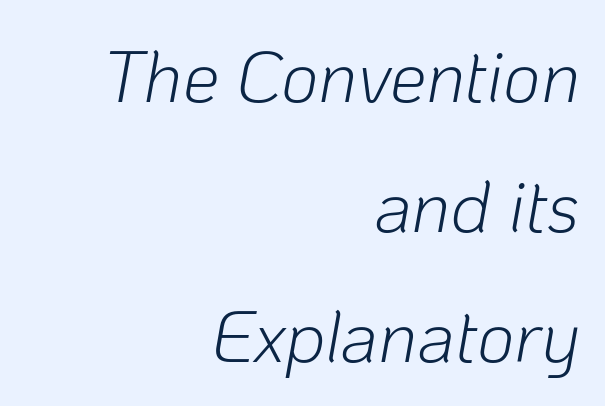
These lines are rendered in a variable-pitch font. No extra ink here — the face is not bold. The paragraph shown leans on its right margin. Bare-footed words on every line. Nobody touched the tracking dial on this one.
